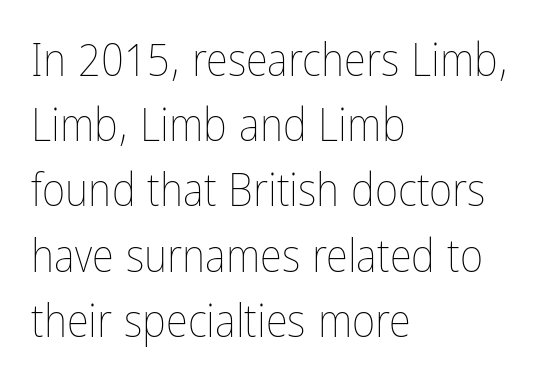
{"italic": "no", "bold": "no", "weight": "thin", "width": "condensed", "stroke_contrast": "low", "x_height": "medium", "monospaced": "no", "underline": "no", "align": "left", "line_spacing": "normal", "line_spacing_ratio": 1.45, "letter_spacing": "normal", "letter_spacing_em": 0.0, "glyph_px": 45}
